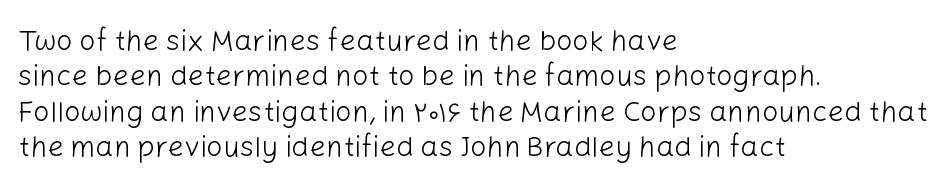
Q: Is the text bold? A: No.
Q: Is the text italic (slanted)? A: No, it is upright.
Q: Is the typeface a serif or a sans-serif typeface? A: Sans-serif.
Q: Is the text underlined? A: No.
Q: How is the paragraph aligned? A: Left-aligned.
Q: Is the spacing between letters normal or unusually wide? A: Normal.
Q: Width (condensed, normal, or wide)? A: Normal.
Q: Stroke contrast? A: Low.
Q: x-height? A: Medium.
Q: Monospaced? A: No.
